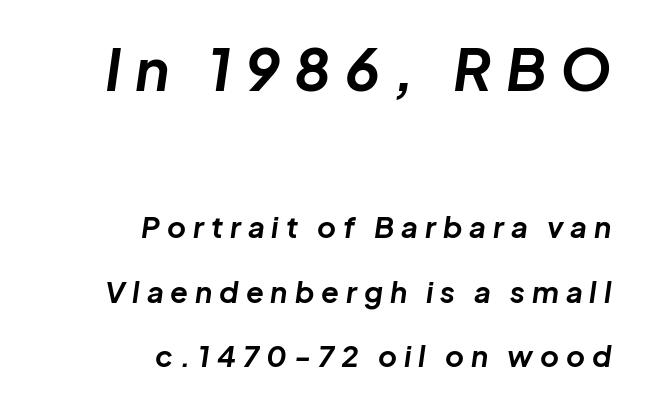
Underline: absent. On the weight axis this lands at bold, roughly 700. Loosely led — the rows are spread out. The axis of the letterforms is tilted away from vertical.
